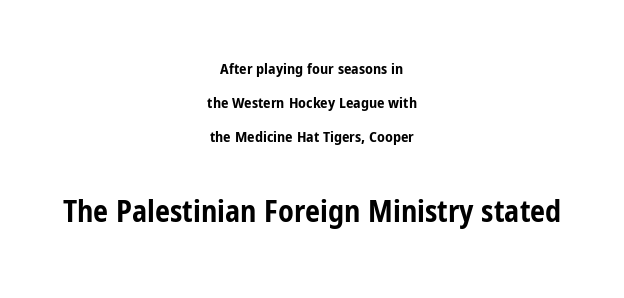
Note the varied advance widths — an 'i' is clearly narrower than an 'm'. Line starts and ends both wander, symmetrically. Look at the bottom of the vertical strokes: they stop flat, with no serifs. The letters sit at their default tracking, neither squeezed nor spread. Between these two stacked blocks, the lower one wins on size.
